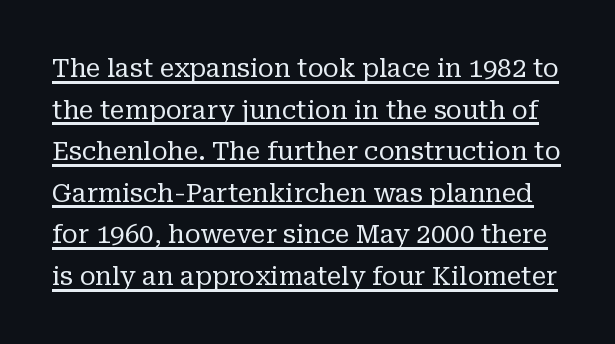
A rule runs beneath these lines of type. No extra ink here — the face is not bold. Posture: vertical. Reading down the column, the eye jumps a familiar distance to each next line.
